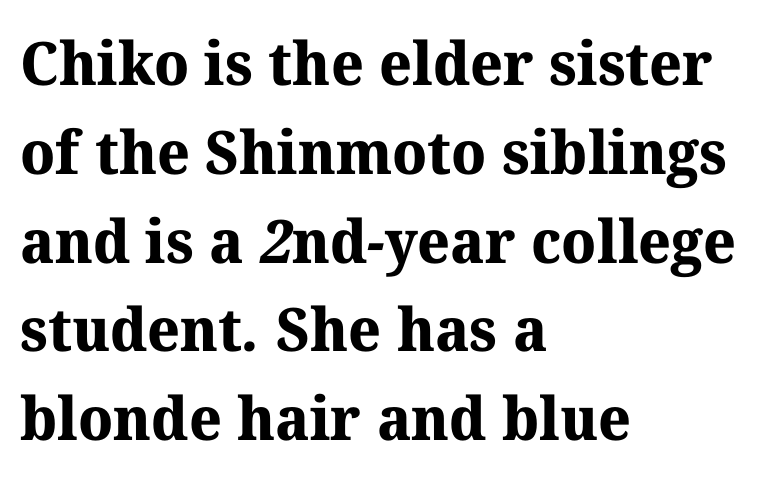
Q: Is the text bold? A: Yes.
Q: Is the typeface a serif or a sans-serif typeface? A: Serif.
Q: Is the text underlined? A: No.
Q: How is the paragraph aligned? A: Left-aligned.
Q: Is the spacing between letters normal or unusually wide? A: Normal.
Q: Is the spacing between lines tight, normal or loose? A: Normal.
Q: Width (condensed, normal, or wide)? A: Normal.
Q: Stroke contrast? A: Medium.
Q: x-height? A: Medium.
Q: Monospaced? A: No.
